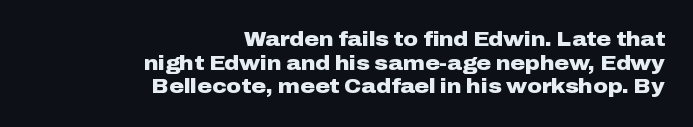
Q: Is the text bold? A: Yes.
Q: Is the text italic (slanted)? A: No, it is upright.
Q: Is the text underlined? A: No.
Q: How is the paragraph aligned? A: Right-aligned.
Q: Is the spacing between letters normal or unusually wide? A: Normal.
